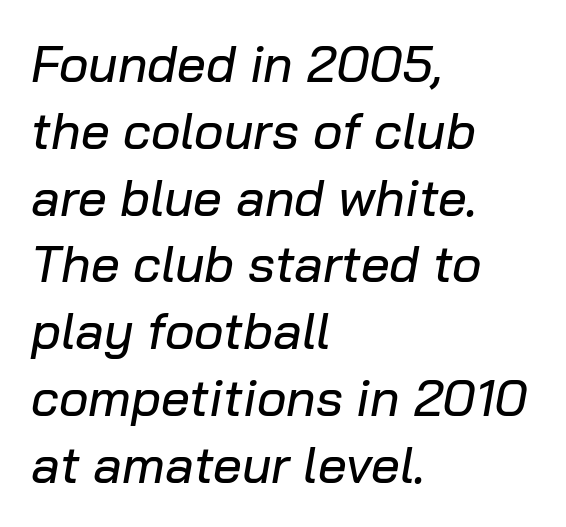
The image shows 51 px text type, italic (leaning right); set left-aligned, normal line spacing (1.31x), normal letter spacing, not underlined; low stroke contrast and a medium x-height.
